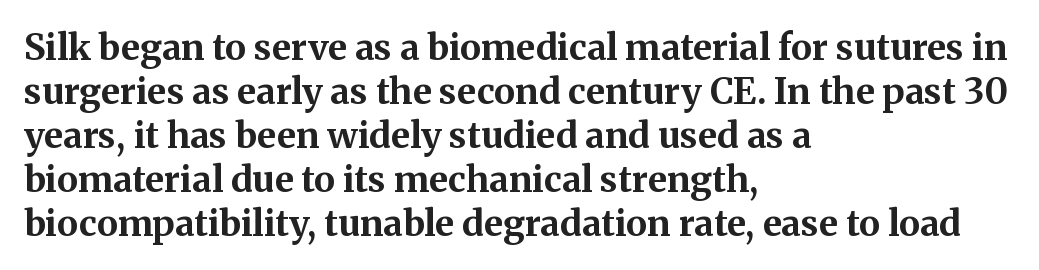
{"serif": "yes", "italic": "no", "bold": "yes", "weight": "bold", "width": "normal", "stroke_contrast": "medium", "x_height": "medium", "monospaced": "no", "underline": "no", "align": "left", "line_spacing_ratio": 1.22, "letter_spacing": "normal", "letter_spacing_em": 0.0, "glyph_px": 36}
